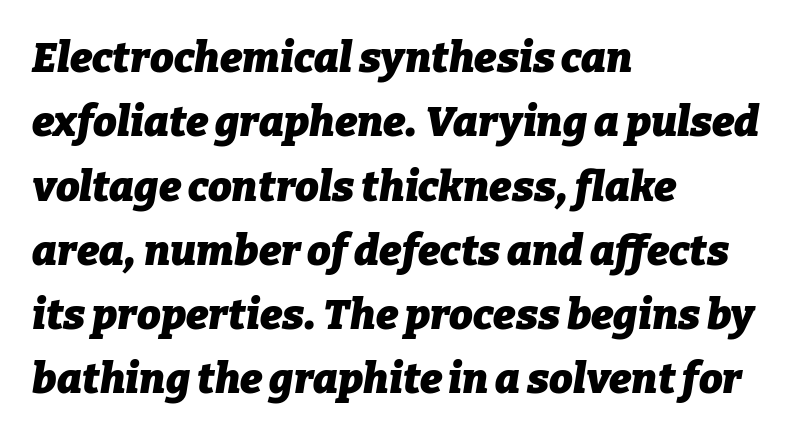
{"italic": "yes", "lean": "right", "slant_degrees": 9, "bold": "yes", "weight": "heavy", "width": "normal", "stroke_contrast": "low", "x_height": "medium", "monospaced": "no", "underline": "no", "align": "left", "line_spacing": "normal", "line_spacing_ratio": 1.53, "letter_spacing": "normal", "letter_spacing_em": 0.0, "glyph_px": 42}
